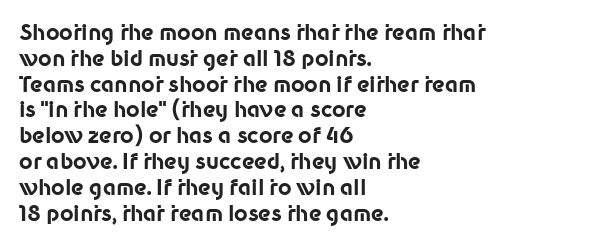
{"italic": "no", "bold": "yes", "underline": "no", "align": "left", "line_spacing_ratio": 1.23, "letter_spacing": "normal", "letter_spacing_em": 0.0, "glyph_px": 21}
